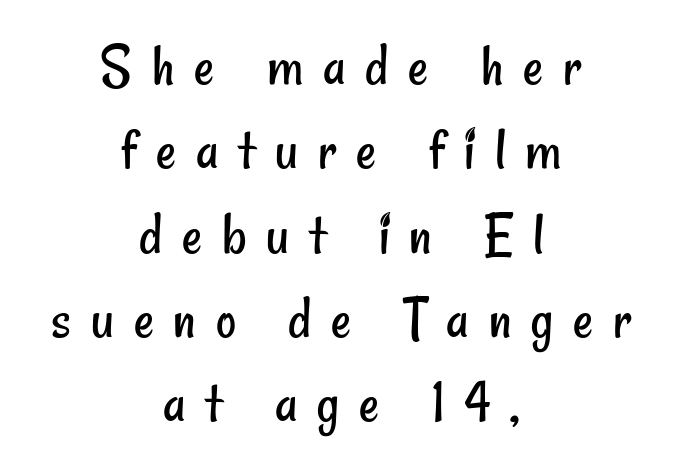
The image shows 62 px regular-weight, condensed sans-serif type; set centered, normal line spacing (1.36x), unusually wide letter spacing (+0.32 em), not underlined; low stroke contrast and a small x-height.
